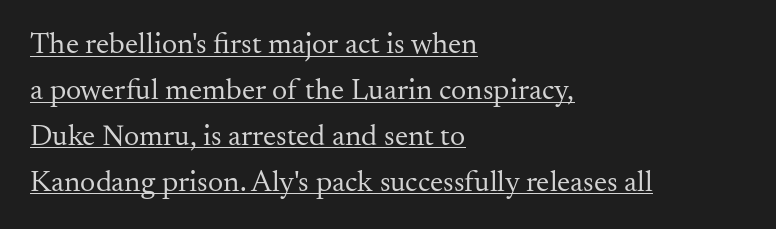
The lines sit at an ordinary, default distance from one another. Horizontally, the lines are justified to the leading edge only. A quiet, ordinary-to-light weight characterises the typeface. Students, note that the glyphs here touch the page at normal intervals.
